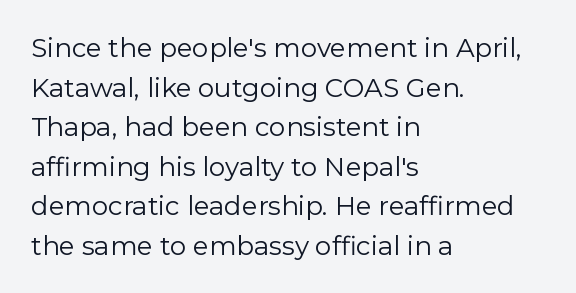
The block of text has a typical density, with ordinary space between rows. The line texture is even and compact thanks to regular tracking. Nothing heavy about these letters — not bold at all. Which margin do the lines hug? The left one — the right edge is uneven.
